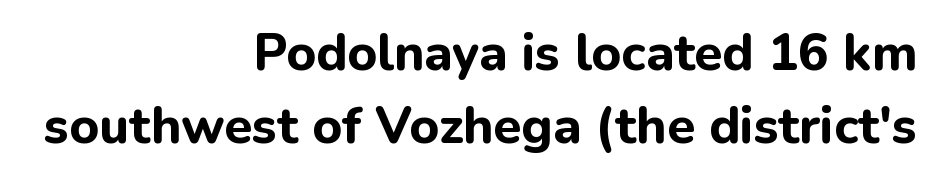
The image shows 51 px bold sans-serif type, upright; set right-aligned, normal line spacing (1.43x), normal letter spacing, not underlined; low stroke contrast and a medium x-height.
